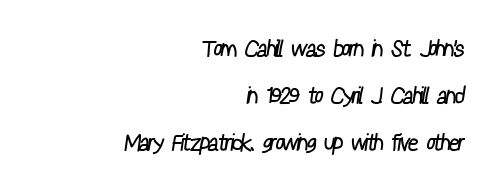
{"bold": "no", "underline": "no", "align": "right", "line_spacing": "loose", "line_spacing_ratio": 2.04, "letter_spacing": "normal", "letter_spacing_em": 0.0, "glyph_px": 23}
